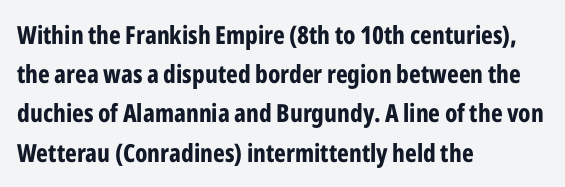
The image shows 25 px bold type, upright; set left-aligned, normal line spacing (1.57x), normal letter spacing, not underlined.
